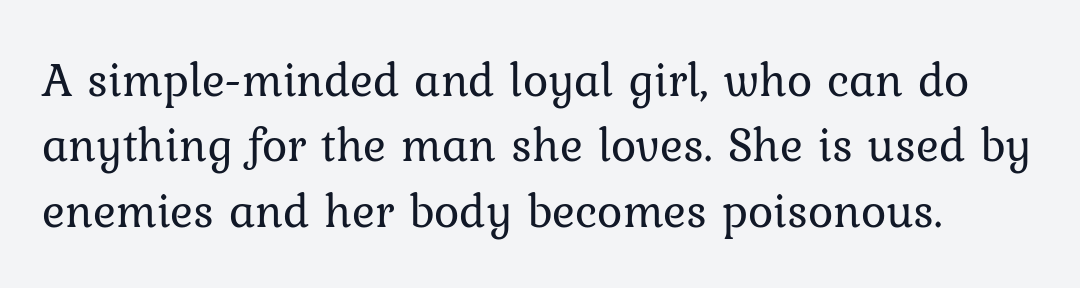
{"italic": "no", "bold": "no", "weight": "regular", "width": "normal", "stroke_contrast": "low", "x_height": "medium", "monospaced": "no", "underline": "no", "line_spacing": "normal", "line_spacing_ratio": 1.36, "letter_spacing": "normal", "letter_spacing_em": 0.0, "glyph_px": 48}
